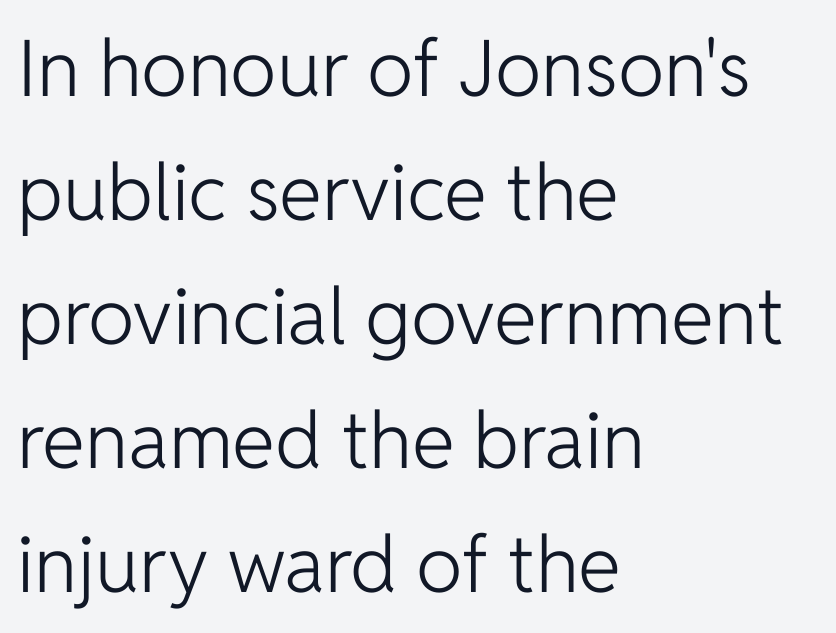
The axis of the letterforms is exactly vertical. The lines sit at an ordinary, default distance from one another. Horizontally, the lines are justified to the leading edge only. No extra tracking has been applied to these lines.
